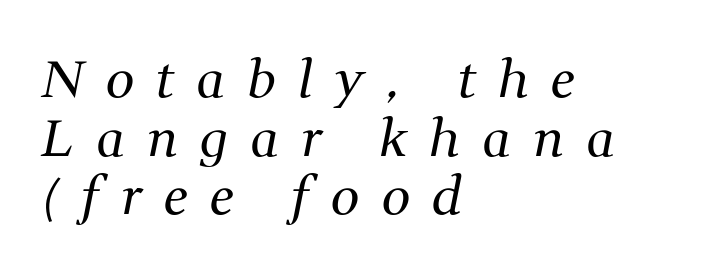
The image shows 51 px regular-weight serif type, italic (leaning right); set left-aligned, tight line spacing (1.15x), unusually wide letter spacing (+0.44 em), not underlined; medium stroke contrast and a medium x-height.
